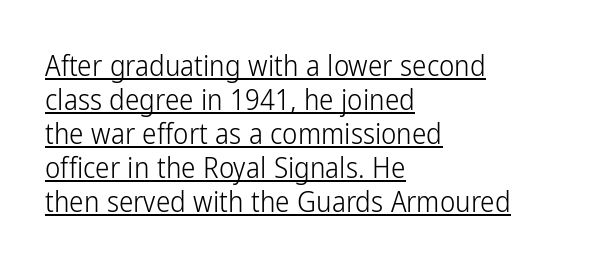
Q: Is the text bold? A: No.
Q: Is the text italic (slanted)? A: No, it is upright.
Q: Is the typeface a serif or a sans-serif typeface? A: Sans-serif.
Q: Is the text underlined? A: Yes.
Q: How is the paragraph aligned? A: Left-aligned.
Q: Is the spacing between letters normal or unusually wide? A: Normal.
Q: Width (condensed, normal, or wide)? A: Condensed.
Q: Stroke contrast? A: Low.
Q: x-height? A: Medium.
Q: Monospaced? A: No.
